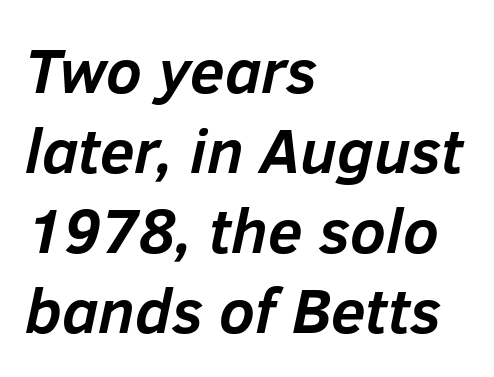
The image shows 63 px semibold type, italic (leaning right); set left-aligned, normal line spacing (1.27x), normal letter spacing, not underlined; low stroke contrast and a medium x-height.
